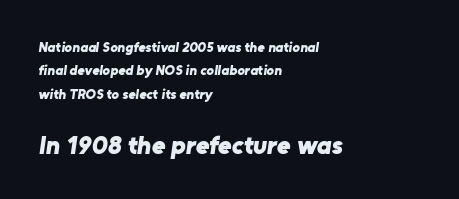
Q: Is the text bold? A: Yes.
Q: Is the text underlined? A: No.
Q: How is the paragraph aligned? A: Left-aligned.
Q: Is the spacing between letters normal or unusually wide? A: Normal.
Q: Is the spacing between lines tight, normal or loose? A: Normal.
Q: Which block of text is set in a larger size, the first (top) or the second (bottom)? A: The second (bottom) one.
